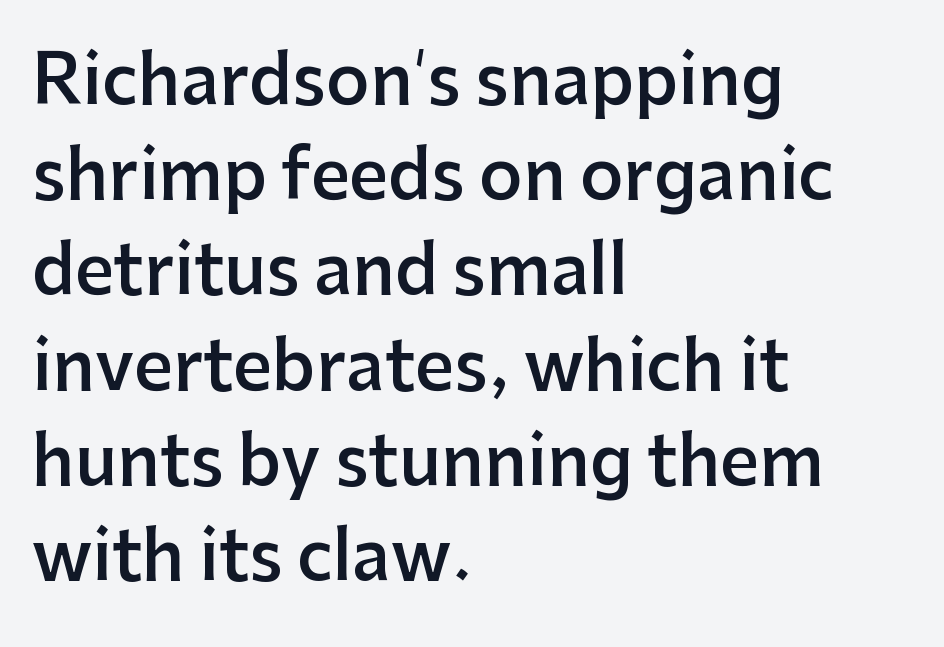
Q: Is the text bold? A: Semi-bold.
Q: Is the text italic (slanted)? A: No, it is upright.
Q: Is the typeface a serif or a sans-serif typeface? A: Sans-serif.
Q: Is the text underlined? A: No.
Q: How is the paragraph aligned? A: Left-aligned.
Q: Is the spacing between letters normal or unusually wide? A: Normal.
Q: Is the spacing between lines tight, normal or loose? A: Normal.
Q: Width (condensed, normal, or wide)? A: Normal.
Q: Stroke contrast? A: Low.
Q: x-height? A: Medium.
Q: Monospaced? A: No.
